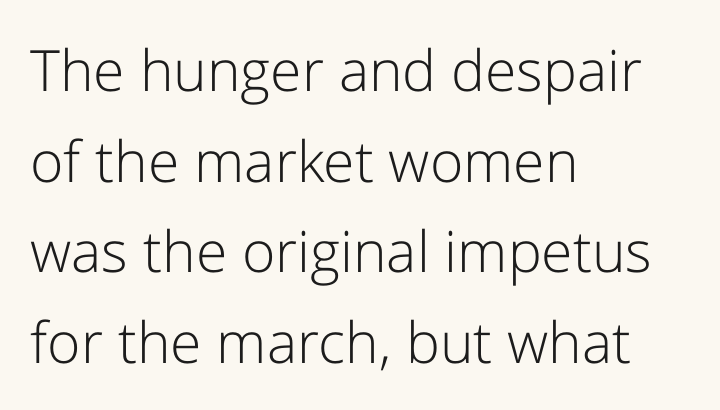
Typographically, this falls in the sans-serif category. Vertical strokes here are truly vertical. Nobody touched the tracking dial on this one. Proportional: the letters do not fall into vertical columns. Each new line begins a customary step beneath the previous one. Caption: multi-line text, flush left, ragged right.
